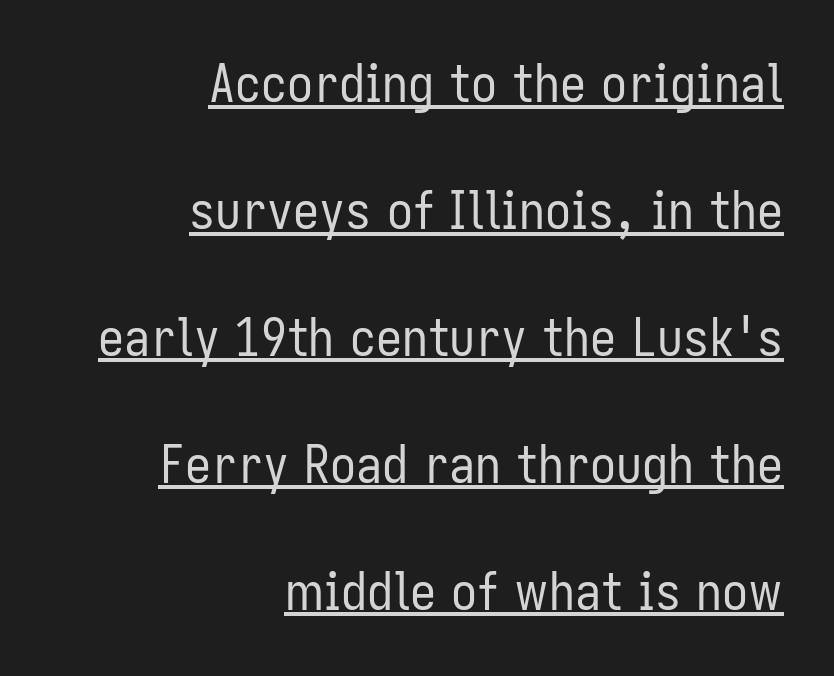
{"serif": "no", "italic": "no", "bold": "no", "weight": "regular", "width": "condensed", "stroke_contrast": "low", "x_height": "medium", "monospaced": "no", "underline": "yes", "align": "right", "line_spacing": "loose", "line_spacing_ratio": 2.44, "letter_spacing": "normal", "letter_spacing_em": 0.0, "glyph_px": 52}
